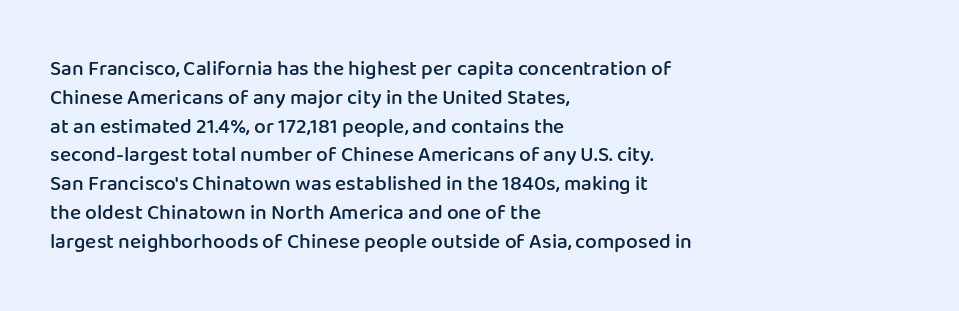
Underlining? Definitely not there. Posture: vertical. The space between consecutive lines is moderate. The paragraph has a hard left edge and a soft right edge. The line texture is even and compact thanks to regular tracking.
